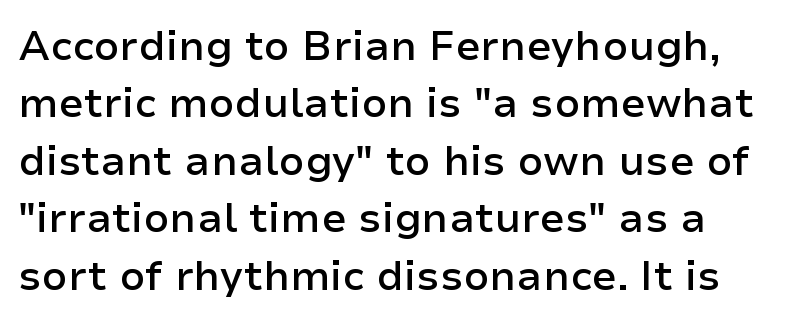
Q: Is the text bold? A: Semi-bold.
Q: Is the text italic (slanted)? A: No, it is upright.
Q: Is the typeface a serif or a sans-serif typeface? A: Sans-serif.
Q: Is the text underlined? A: No.
Q: How is the paragraph aligned? A: Left-aligned.
Q: Is the spacing between letters normal or unusually wide? A: Normal.
Q: Is the spacing between lines tight, normal or loose? A: Normal.
Q: Width (condensed, normal, or wide)? A: Normal.
Q: Stroke contrast? A: Low.
Q: x-height? A: Medium.
Q: Monospaced? A: No.
